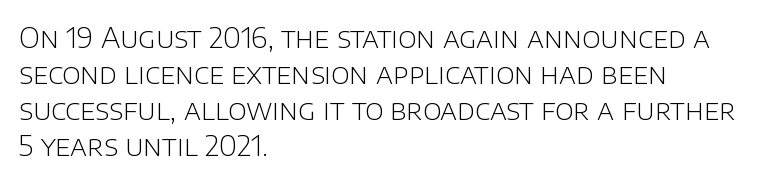
Notice how the passage keeps a crisp vertical edge on the left only. A roman cut, with each character standing at attention. Regular leading. This sample has the flowing, uneven cadence of proportional lettering. Beneath every word, the page is bare. No heavy texture on the line: the type isn't bold.
